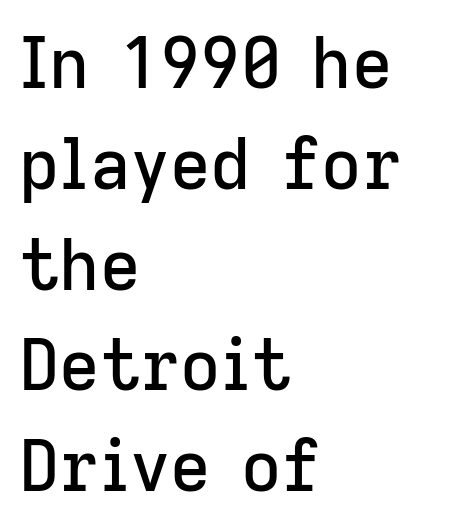
The image shows 70 px sans-serif type, upright; set left-aligned, normal line spacing (1.44x), normal letter spacing, not underlined; low stroke contrast and a medium x-height.
